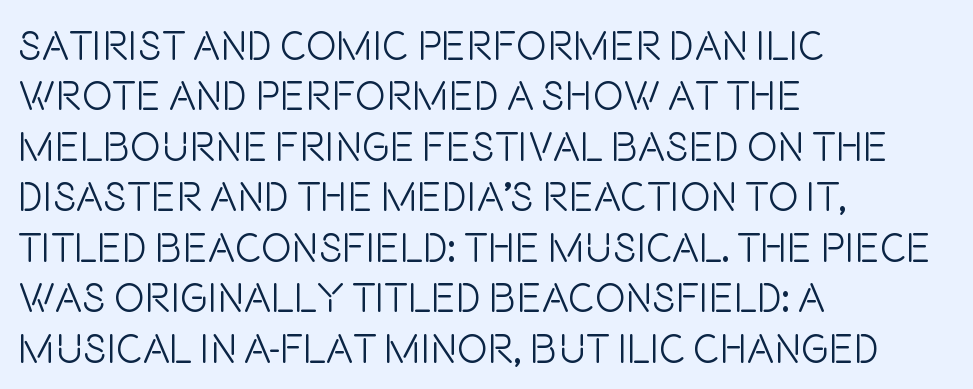
Q: Is the text bold? A: No.
Q: Is the text italic (slanted)? A: No, it is upright.
Q: Is the typeface a serif or a sans-serif typeface? A: Sans-serif.
Q: Is the text underlined? A: No.
Q: How is the paragraph aligned? A: Left-aligned.
Q: Is the spacing between letters normal or unusually wide? A: Normal.
Q: Width (condensed, normal, or wide)? A: Condensed.
Q: Stroke contrast? A: Low.
Q: x-height? A: Large.
Q: Monospaced? A: No.
